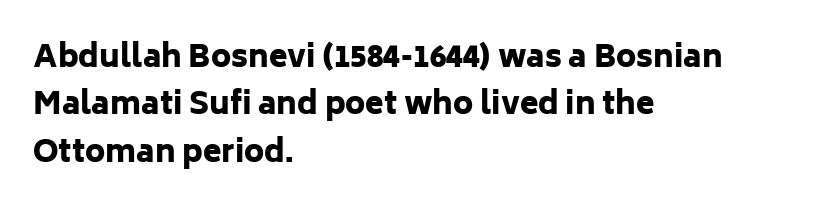
The image shows 30 px heavy sans-serif type, upright; set left-aligned, normal line spacing (1.58x), normal letter spacing, not underlined; low stroke contrast and a medium x-height.
